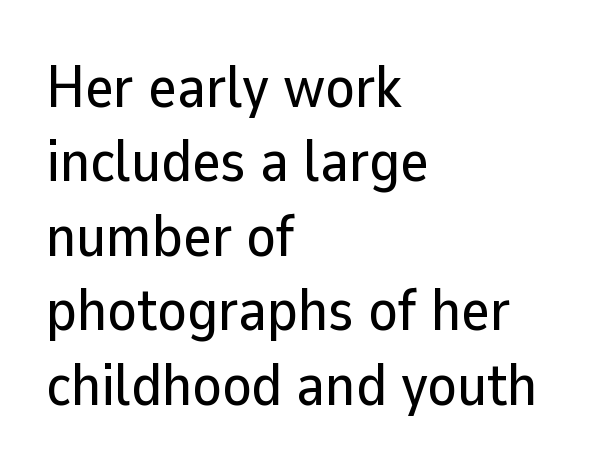
Q: Is the text italic (slanted)? A: No, it is upright.
Q: Is the typeface a serif or a sans-serif typeface? A: Sans-serif.
Q: Is the text underlined? A: No.
Q: How is the paragraph aligned? A: Left-aligned.
Q: Is the spacing between letters normal or unusually wide? A: Normal.
Q: Width (condensed, normal, or wide)? A: Normal.
Q: Stroke contrast? A: Low.
Q: x-height? A: Medium.
Q: Monospaced? A: No.
